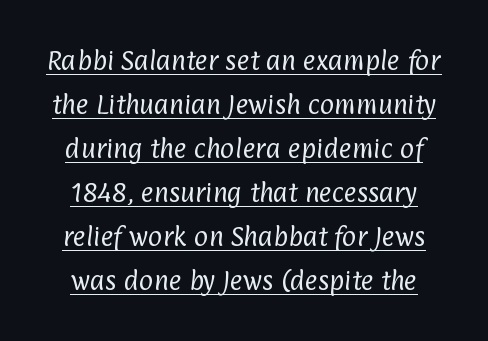
Q: Is the text bold? A: No.
Q: Is the text underlined? A: Yes.
Q: Is the spacing between letters normal or unusually wide? A: Normal.
Q: Is the spacing between lines tight, normal or loose? A: Loose.
